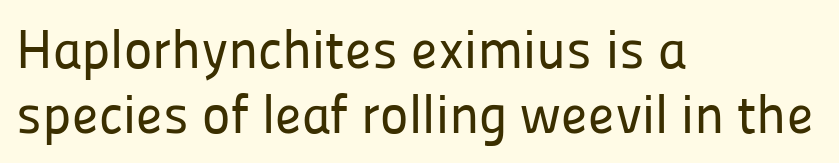
Q: Is the text italic (slanted)? A: No, it is upright.
Q: Is the typeface a serif or a sans-serif typeface? A: Sans-serif.
Q: Is the text underlined? A: No.
Q: How is the paragraph aligned? A: Left-aligned.
Q: Is the spacing between letters normal or unusually wide? A: Normal.
Q: Width (condensed, normal, or wide)? A: Normal.
Q: Stroke contrast? A: Low.
Q: x-height? A: Medium.
Q: Monospaced? A: No.
